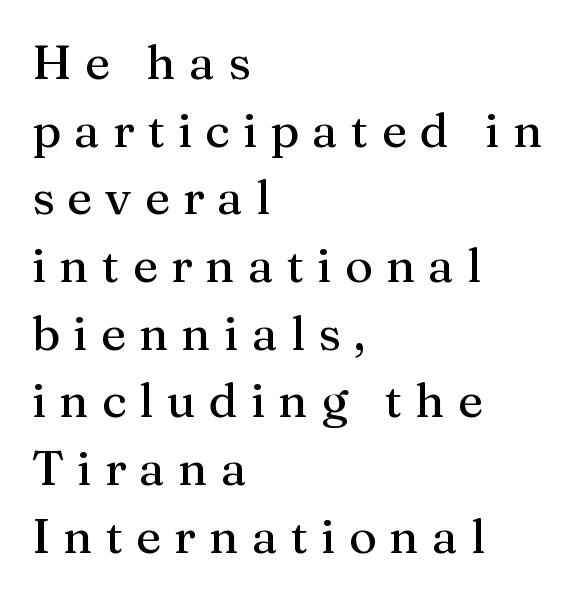
The lettering stays uniformly vertical, giving the passage a roman look. The letterforms stand isolated, each surrounded by extra space. No word sits above an underline. Do the characters align in a grid? No, the font is proportional. These lines sit exactly where default settings would place them.
